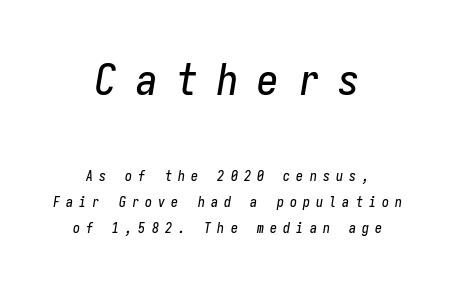
The image shows 43 px condensed type, italic (leaning right), monospaced; set centered, line spacing 1.85x, unusually wide letter spacing (+0.44 em), not underlined; the first (top) block is 3.07x larger; low stroke contrast and a medium x-height.
